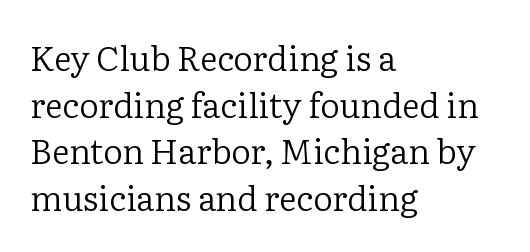
The image shows 34 px regular-weight serif type, upright; set left-aligned, normal line spacing (1.37x), normal letter spacing, not underlined; low stroke contrast and a medium x-height.
